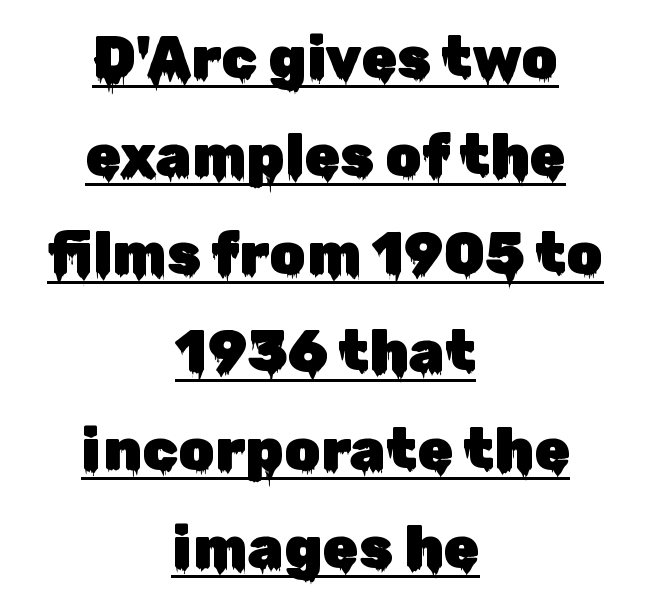
The image shows 58 px sans-serif type, upright; set centered, normal line spacing (1.69x), normal letter spacing, underlined; low stroke contrast and a medium x-height.
